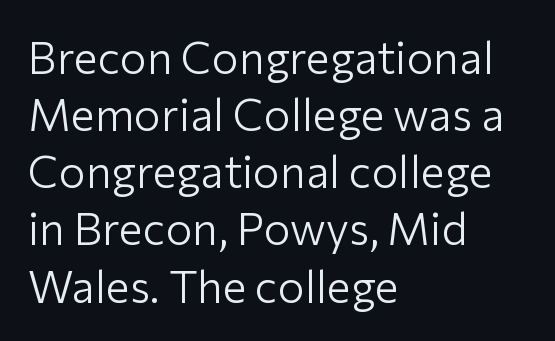
The image shows 45 px light sans-serif type, upright; set left-aligned, normal line spacing (1.27x), normal letter spacing, not underlined; low stroke contrast and a medium x-height.
